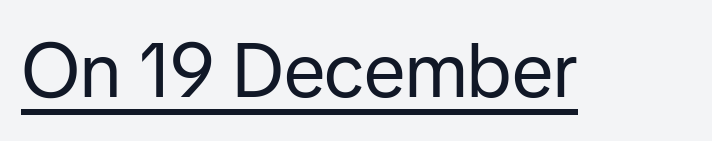
The image shows 76 px regular-weight sans-serif type, upright; set normal letter spacing, underlined; low stroke contrast and a medium x-height.
